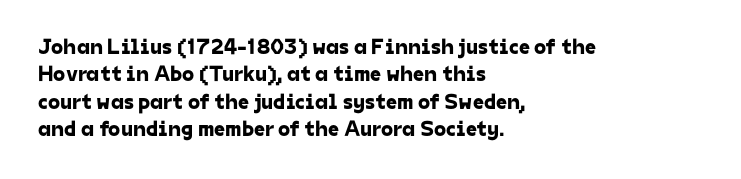
{"underline": "no", "align": "left", "line_spacing_ratio": 1.24, "letter_spacing": "normal", "letter_spacing_em": 0.0, "glyph_px": 22}
